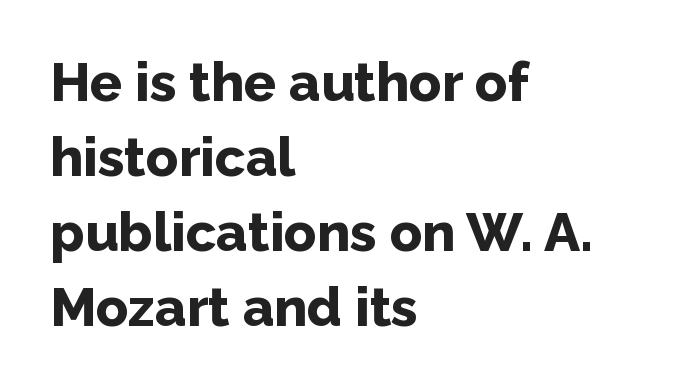
Alignment: flush left. The lettering stays uniformly vertical, giving the passage a roman look. There is no visible air inserted between adjacent glyphs. This sample has the flowing, uneven cadence of proportional lettering. Compared with an ordinary text face, these strokes are far heavier — a full bold.
